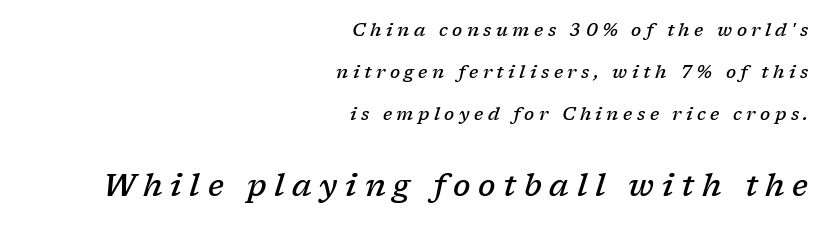
The image shows 31 px semibold serif type, italic (leaning right); set right-aligned, loose line spacing (2.34x), unusually wide letter spacing (+0.25 em), not underlined; the second (bottom) block is 1.72x larger; low stroke contrast and a medium x-height.
